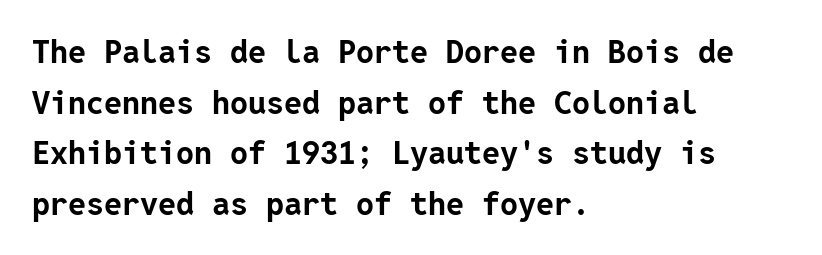
Q: Is the text bold? A: Yes.
Q: Is the text italic (slanted)? A: No, it is upright.
Q: Is the typeface a serif or a sans-serif typeface? A: Sans-serif.
Q: Is the text underlined? A: No.
Q: How is the paragraph aligned? A: Left-aligned.
Q: Is the spacing between letters normal or unusually wide? A: Normal.
Q: Is the spacing between lines tight, normal or loose? A: Normal.
Q: Width (condensed, normal, or wide)? A: Normal.
Q: Stroke contrast? A: Low.
Q: x-height? A: Medium.
